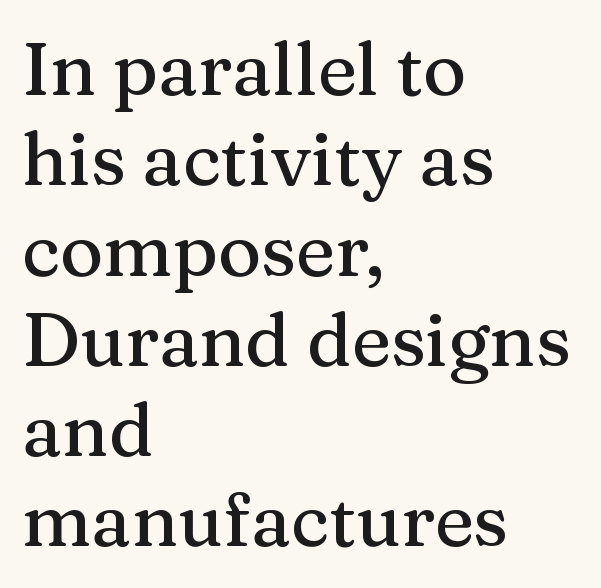
Tracking here is standard; glyphs follow each other at the usual distance. Left-aligned paragraph, ragged on the right. Stroke terminals: seriffed. Unlike italic type, these characters show no tilt at all. These lines are rendered in a variable-pitch font.
